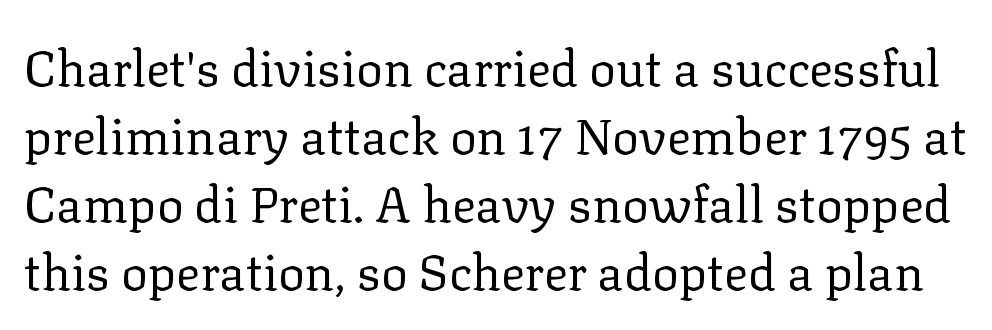
The image shows 50 px regular-weight serif type, upright; set normal line spacing (1.36x), normal letter spacing, not underlined; low stroke contrast and a medium x-height.
